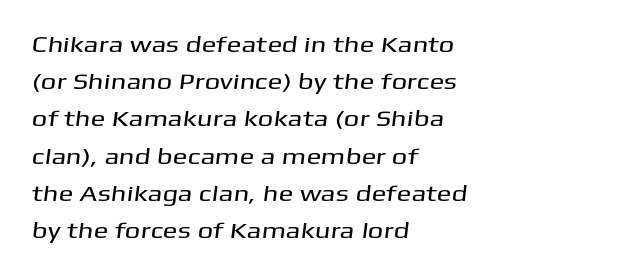
Q: Is the text underlined? A: No.
Q: How is the paragraph aligned? A: Left-aligned.
Q: Is the spacing between letters normal or unusually wide? A: Normal.
Q: Is the spacing between lines tight, normal or loose? A: Normal.
